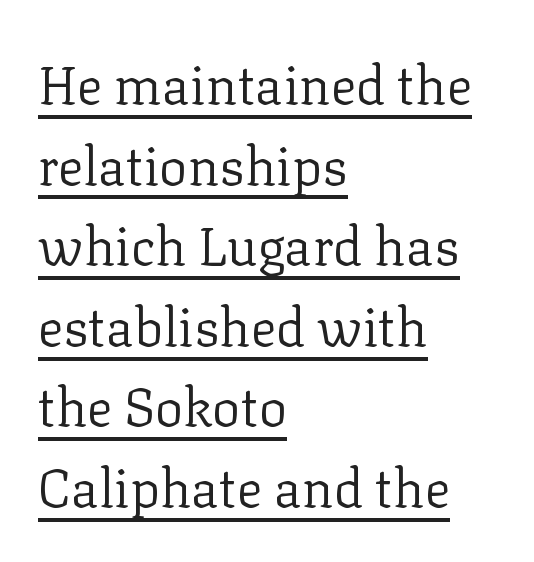
Q: Is the text bold? A: No.
Q: Is the text italic (slanted)? A: No, it is upright.
Q: Is the typeface a serif or a sans-serif typeface? A: Serif.
Q: Is the text underlined? A: Yes.
Q: How is the paragraph aligned? A: Left-aligned.
Q: Is the spacing between letters normal or unusually wide? A: Normal.
Q: Is the spacing between lines tight, normal or loose? A: Normal.
Q: Width (condensed, normal, or wide)? A: Normal.
Q: Stroke contrast? A: Low.
Q: x-height? A: Medium.
Q: Monospaced? A: No.
